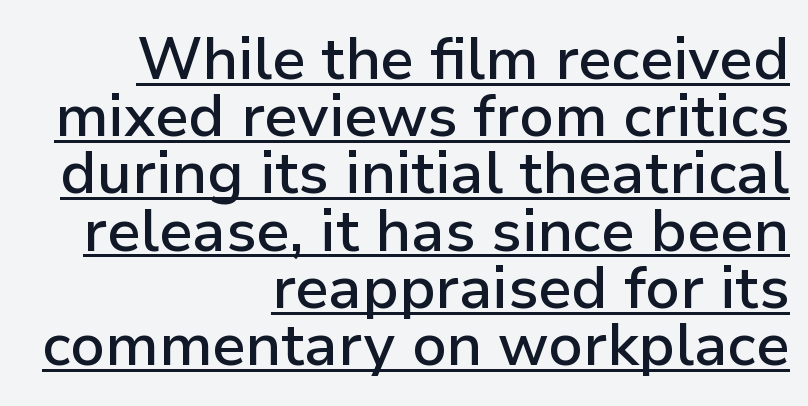
{"serif": "no", "italic": "no", "bold": "semi", "weight": "semibold", "width": "normal", "stroke_contrast": "low", "x_height": "medium", "monospaced": "no", "underline": "yes", "align": "right", "line_spacing": "tight", "line_spacing_ratio": 0.97, "letter_spacing": "normal", "letter_spacing_em": 0.0, "glyph_px": 59}
